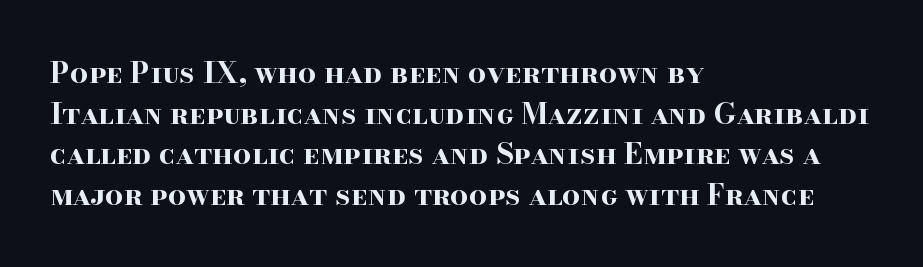
Line beginnings align vertically; line endings do not. Nobody drew a line under any word here. Are there feet on the stems? There are — it's a serif. Note the varied advance widths — an 'i' is clearly narrower than an 'm'. Nobody touched the tracking dial on this one. Compared with typical paragraphs, the rows here are spaced about the same.
